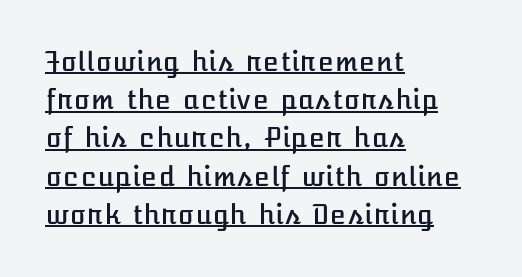
Q: Is the text italic (slanted)? A: No, it is upright.
Q: Is the text underlined? A: Yes.
Q: How is the paragraph aligned? A: Left-aligned.
Q: Is the spacing between letters normal or unusually wide? A: Normal.
Q: Is the spacing between lines tight, normal or loose? A: Normal.
